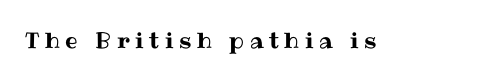
The image shows 22 px text type, upright; set unusually wide letter spacing (+0.25 em), not underlined.
